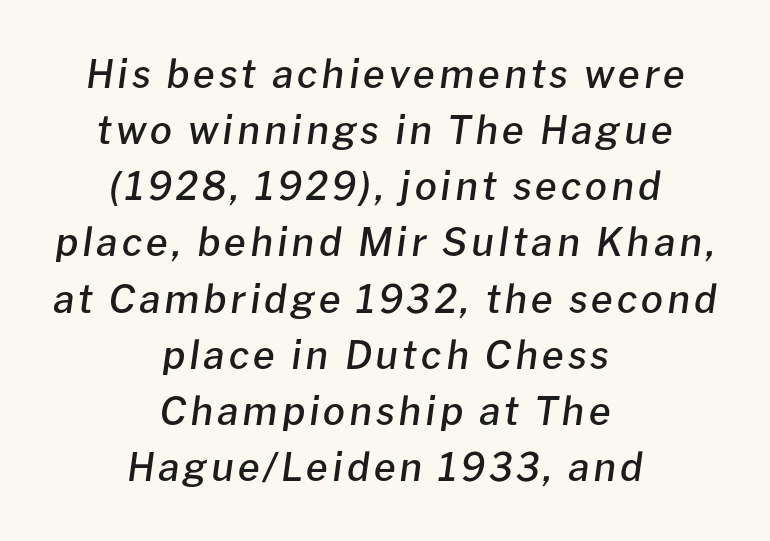
Q: Is the text bold? A: Semi-bold.
Q: Is the text italic (slanted)? A: Yes, it leans right by about 8 degrees.
Q: Is the text underlined? A: No.
Q: How is the paragraph aligned? A: Centered.
Q: Is the spacing between lines tight, normal or loose? A: Normal.
Q: Width (condensed, normal, or wide)? A: Normal.
Q: Stroke contrast? A: Low.
Q: x-height? A: Medium.
Q: Monospaced? A: No.
